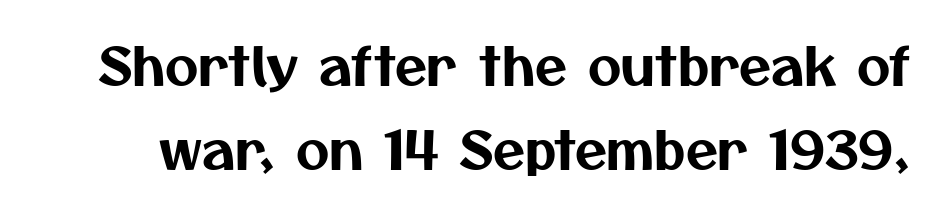
The image shows 52 px sans-serif type; set normal line spacing (1.61x), normal letter spacing, not underlined; medium stroke contrast and a medium x-height.
